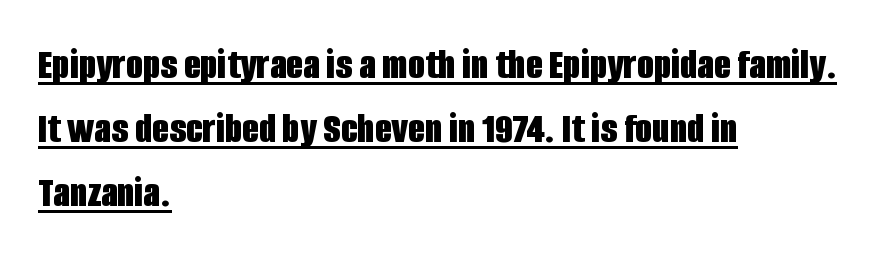
This sample uses a sans-serif face. Tracking value appears to be zero — textbook default spacing. Layout note: lines flush left. The face used here is proportionally spaced, like ordinary book or web type. Emphasis by weight is at full strength: bold.
